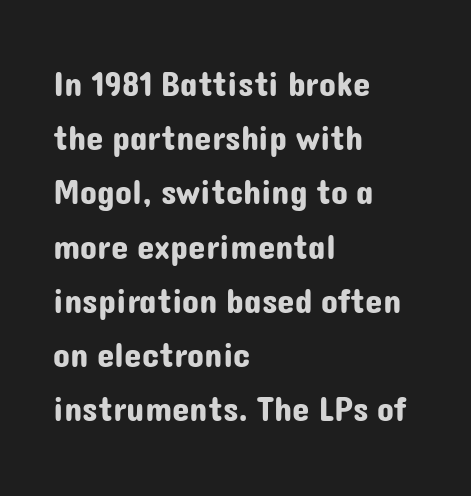
Q: Is the text italic (slanted)? A: No, it is upright.
Q: Is the typeface a serif or a sans-serif typeface? A: Sans-serif.
Q: Is the text underlined? A: No.
Q: How is the paragraph aligned? A: Left-aligned.
Q: Is the spacing between letters normal or unusually wide? A: Normal.
Q: Is the spacing between lines tight, normal or loose? A: Normal.
Q: Width (condensed, normal, or wide)? A: Normal.
Q: Stroke contrast? A: Low.
Q: x-height? A: Medium.
Q: Monospaced? A: No.
